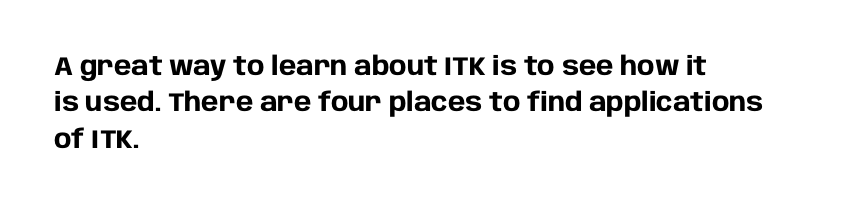
{"italic": "no", "bold": "yes", "underline": "no", "align": "left", "line_spacing": "normal", "line_spacing_ratio": 1.4, "letter_spacing": "normal", "letter_spacing_em": 0.0, "glyph_px": 26}
